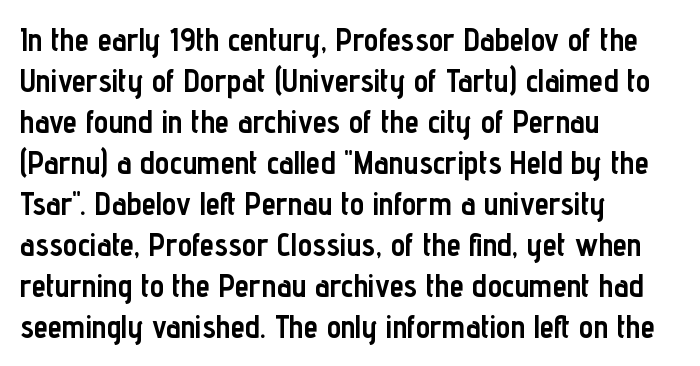
Q: Is the text bold? A: Yes.
Q: Is the text italic (slanted)? A: No, it is upright.
Q: Is the typeface a serif or a sans-serif typeface? A: Sans-serif.
Q: Is the text underlined? A: No.
Q: How is the paragraph aligned? A: Left-aligned.
Q: Is the spacing between letters normal or unusually wide? A: Normal.
Q: Is the spacing between lines tight, normal or loose? A: Normal.
Q: Width (condensed, normal, or wide)? A: Condensed.
Q: Stroke contrast? A: Low.
Q: x-height? A: Medium.
Q: Monospaced? A: No.
